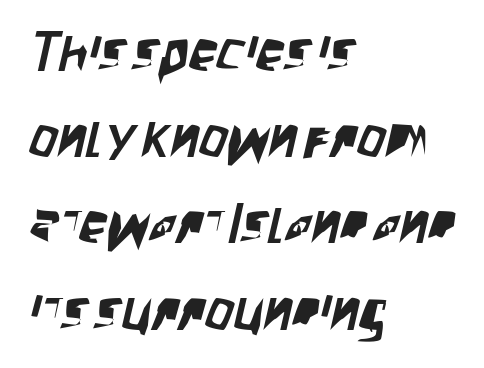
Here the designer chose a conventional face with non-uniform glyph widths. Short note: letters normally spaced. This sample is left-justified, so line endings fall wherever the words run out. Regular leading.
